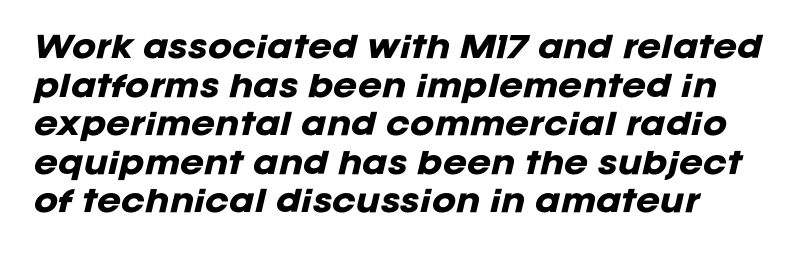
The glyphs have the mass of a bold cut. These lines are rendered in a variable-pitch font. Inter-character spacing is left at the font's built-in metrics. The zone under the glyphs is completely vacant. The rendering applies a slant to the glyphs.
